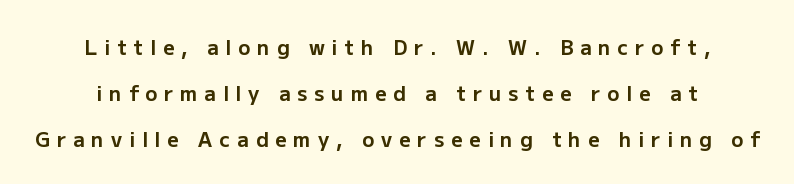
Q: Is the text bold? A: Yes.
Q: Is the text italic (slanted)? A: No, it is upright.
Q: Is the text underlined? A: No.
Q: Is the spacing between letters normal or unusually wide? A: Unusually wide.
Q: Is the spacing between lines tight, normal or loose? A: Loose.
